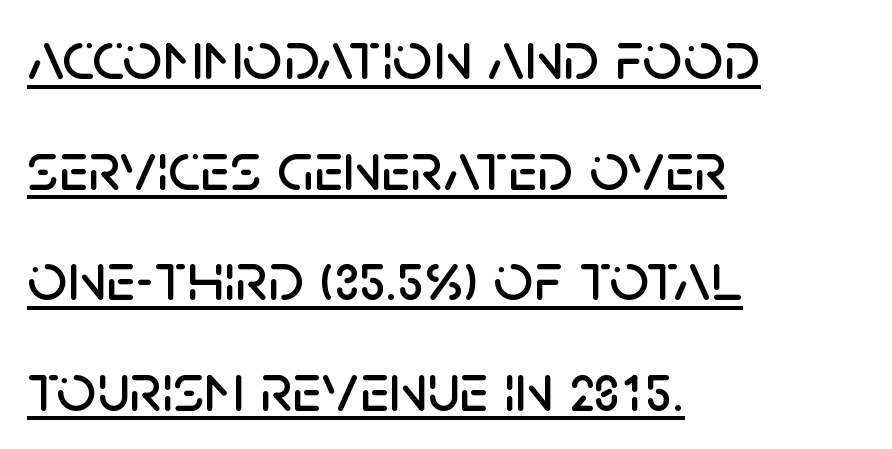
{"serif": "no", "italic": "no", "width": "normal", "stroke_contrast": "low", "x_height": "large", "monospaced": "no", "underline": "yes", "align": "left", "line_spacing": "normal", "line_spacing_ratio": 1.58, "letter_spacing": "normal", "letter_spacing_em": 0.0, "glyph_px": 70}
